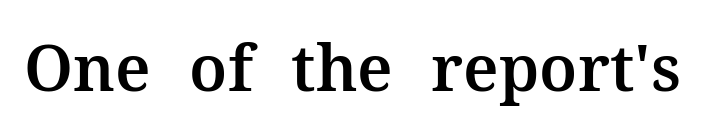
The image shows 64 px serif type, upright; set normal letter spacing, not underlined; medium stroke contrast and a medium x-height.
